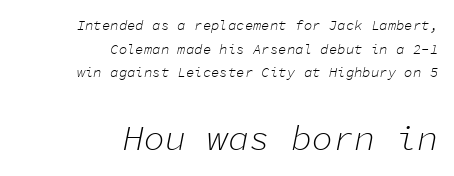
Q: Is the text bold? A: No.
Q: Is the text italic (slanted)? A: Yes, it leans right by about 11 degrees.
Q: Is the text underlined? A: No.
Q: How is the paragraph aligned? A: Right-aligned.
Q: Is the spacing between letters normal or unusually wide? A: Normal.
Q: Is the spacing between lines tight, normal or loose? A: Normal.
Q: Which block of text is set in a larger size, the first (top) or the second (bottom)? A: The second (bottom) one.
Q: Width (condensed, normal, or wide)? A: Normal.
Q: Stroke contrast? A: Low.
Q: x-height? A: Medium.
Q: Monospaced? A: Yes.
